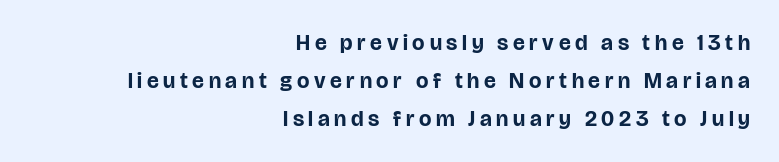
Spacing between characters has been opened up far beyond the box default. If you drew a line through each stem, it would be perfectly vertical. Any mark beneath the type? The region is blank. Every row of glyphs terminates at an identical x-position on the right.
